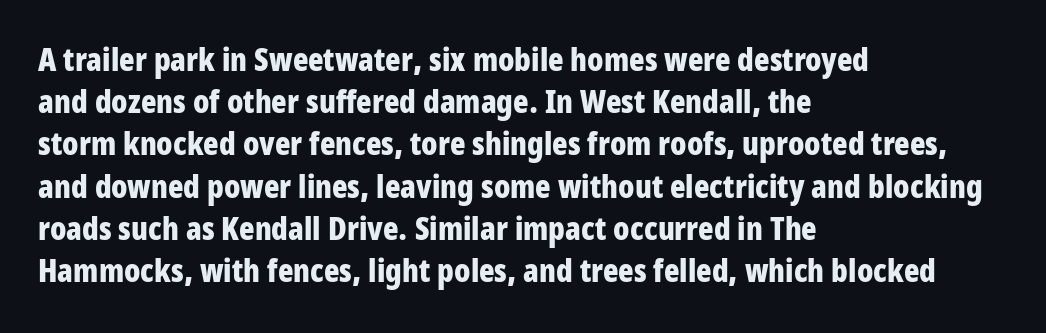
You'd pick this weight for a headline — it's a proper bold. Descenders hang freely into open space. All the whitespace from short lines collects on the right. The block of text has a typical density, with ordinary space between rows. Standard letterfit; no display-style spreading of the glyphs. A roman cut, with each character standing at attention.
